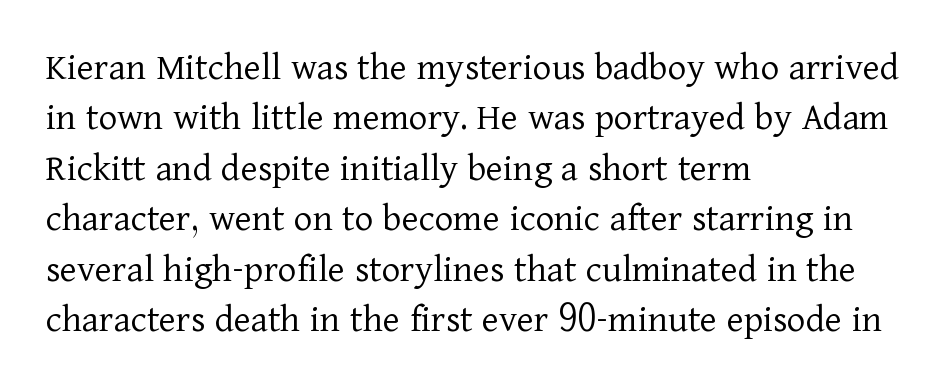
{"serif": "yes", "italic": "no", "bold": "no", "weight": "light", "width": "normal", "stroke_contrast": "low", "x_height": "medium", "monospaced": "no", "underline": "no", "align": "left", "line_spacing": "normal", "line_spacing_ratio": 1.26, "letter_spacing": "normal", "letter_spacing_em": 0.0, "glyph_px": 40}
